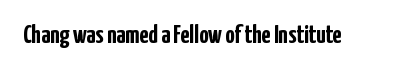
Q: Is the text bold? A: Yes.
Q: Is the text italic (slanted)? A: No, it is upright.
Q: Is the text underlined? A: No.
Q: Is the spacing between letters normal or unusually wide? A: Normal.
